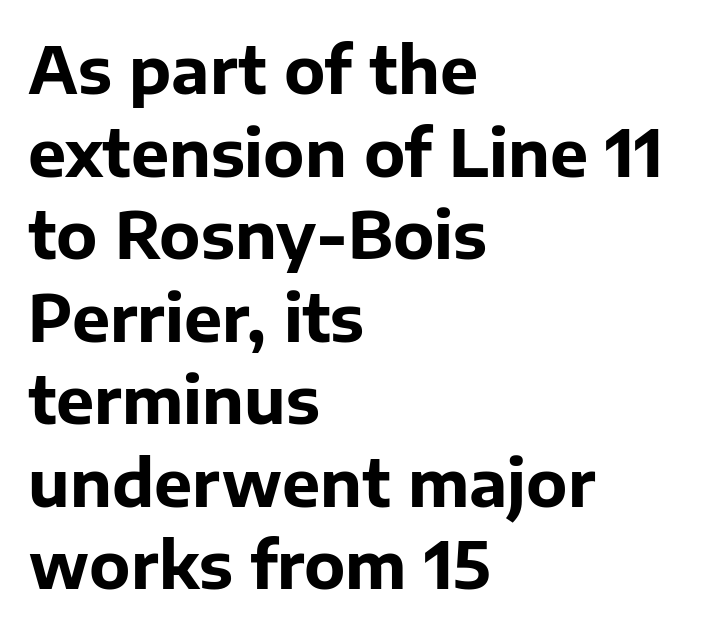
Here the glyphs are tracked normally, forming tight word shapes. The ragged edge is on the right, which tells us the setting is flush left. Do the characters align in a grid? No, the font is proportional. Upright lettering throughout. The designer went with a sans here, leaving each stem footless.
